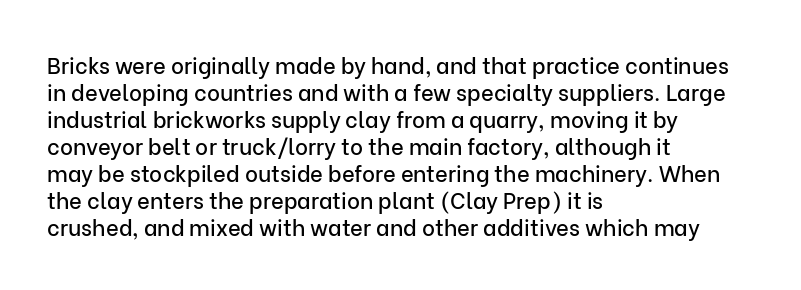
Q: Is the text italic (slanted)? A: No, it is upright.
Q: Is the text underlined? A: No.
Q: How is the paragraph aligned? A: Left-aligned.
Q: Is the spacing between letters normal or unusually wide? A: Normal.
